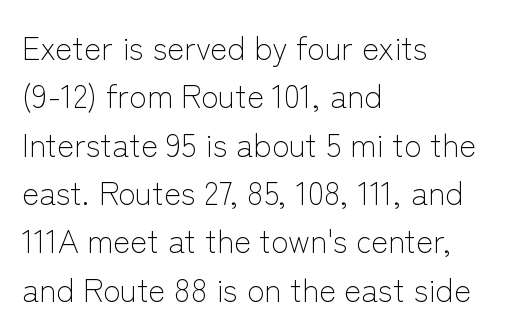
{"serif": "no", "italic": "no", "bold": "no", "weight": "light", "width": "normal", "stroke_contrast": "low", "x_height": "medium", "monospaced": "no", "underline": "no", "align": "left", "line_spacing": "normal", "line_spacing_ratio": 1.51, "letter_spacing": "normal", "letter_spacing_em": 0.0, "glyph_px": 32}
